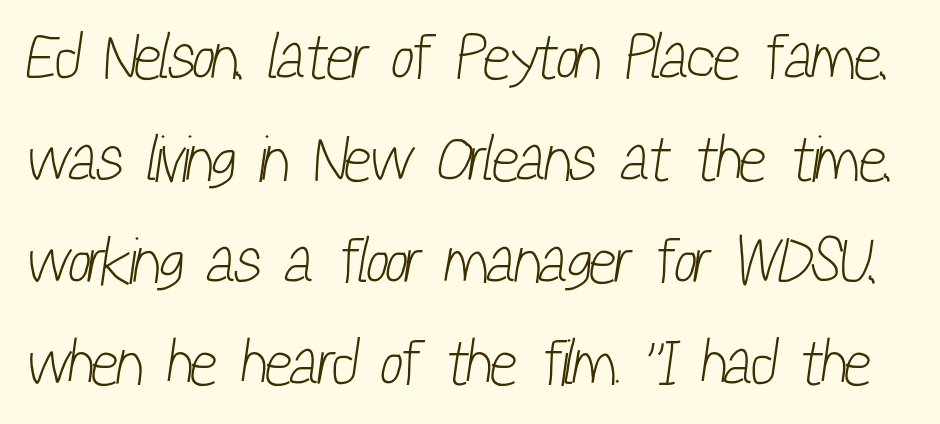
The letters advance in unequal steps, a hallmark of proportional type. Caption: face not bold, strokes unweighted. Decoration check: the copy has no underline. Between one letter and the next there's only the usual sliver of space. Does the leading feel generous? No, just average.
